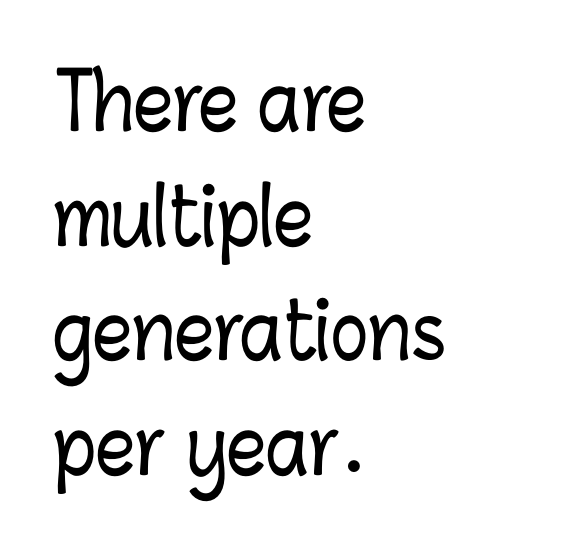
Q: Is the text italic (slanted)? A: No, it is upright.
Q: Is the text underlined? A: No.
Q: How is the paragraph aligned? A: Left-aligned.
Q: Is the spacing between letters normal or unusually wide? A: Normal.
Q: Is the spacing between lines tight, normal or loose? A: Normal.
Q: Width (condensed, normal, or wide)? A: Condensed.
Q: Stroke contrast? A: Low.
Q: x-height? A: Medium.
Q: Monospaced? A: No.
